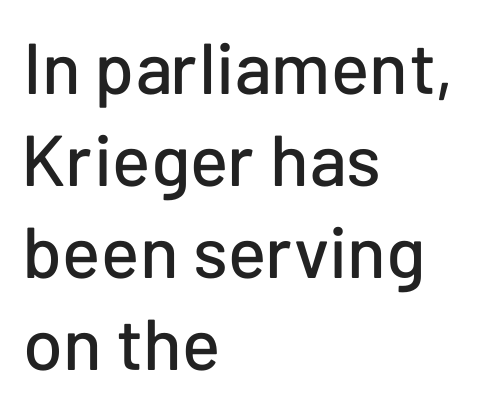
Q: Is the text italic (slanted)? A: No, it is upright.
Q: Is the typeface a serif or a sans-serif typeface? A: Sans-serif.
Q: Is the text underlined? A: No.
Q: How is the paragraph aligned? A: Left-aligned.
Q: Is the spacing between letters normal or unusually wide? A: Normal.
Q: Is the spacing between lines tight, normal or loose? A: Normal.
Q: Width (condensed, normal, or wide)? A: Normal.
Q: Stroke contrast? A: Low.
Q: x-height? A: Medium.
Q: Monospaced? A: No.
